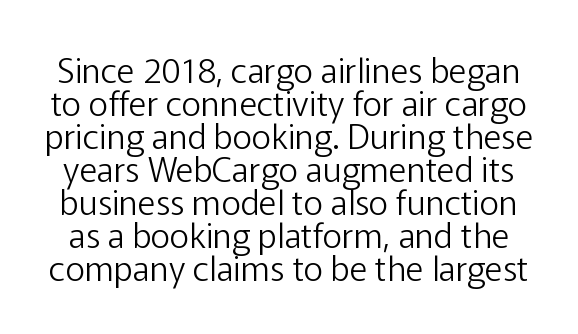
The image shows 34 px light sans-serif type, upright; set tight line spacing (0.97x), normal letter spacing, not underlined; low stroke contrast and a medium x-height.
